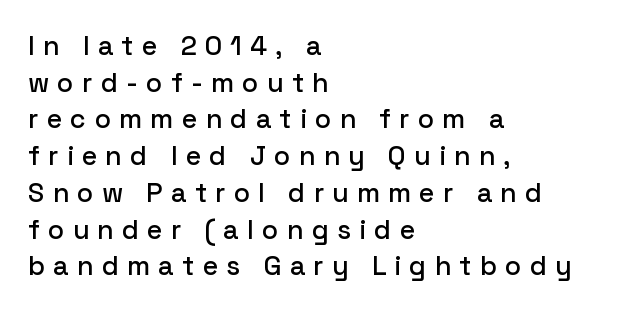
Q: Is the text italic (slanted)? A: No, it is upright.
Q: Is the text underlined? A: No.
Q: How is the paragraph aligned? A: Left-aligned.
Q: Is the spacing between letters normal or unusually wide? A: Unusually wide.
Q: Is the spacing between lines tight, normal or loose? A: Normal.
